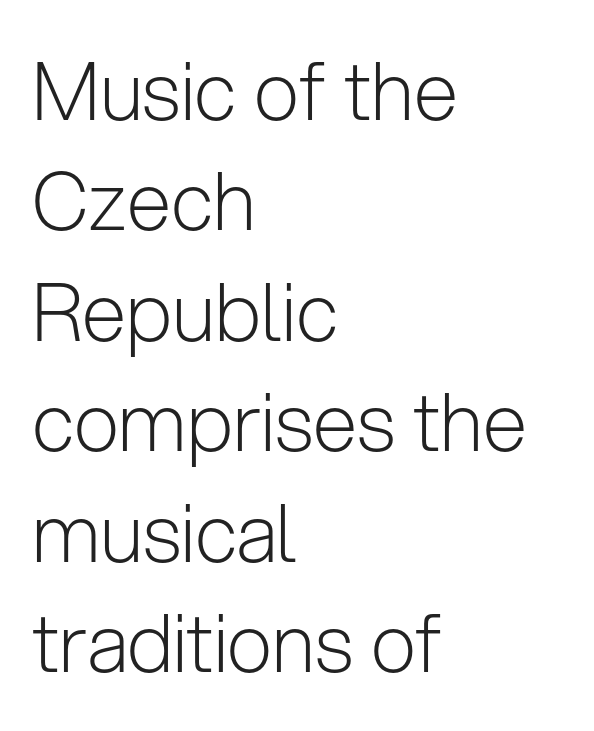
The image shows 80 px light sans-serif type, upright; set left-aligned, normal line spacing (1.38x), normal letter spacing, not underlined; low stroke contrast and a medium x-height.
